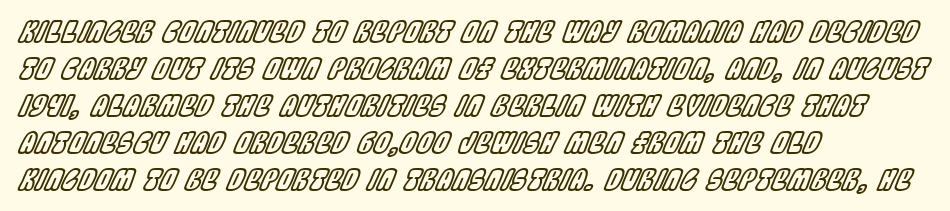
Q: Is the text italic (slanted)? A: Yes, it leans right by about 22 degrees.
Q: Is the text underlined? A: No.
Q: How is the paragraph aligned? A: Left-aligned.
Q: Is the spacing between letters normal or unusually wide? A: Normal.
Q: Is the spacing between lines tight, normal or loose? A: Normal.
Q: Width (condensed, normal, or wide)? A: Condensed.
Q: x-height? A: Large.
Q: Monospaced? A: No.
